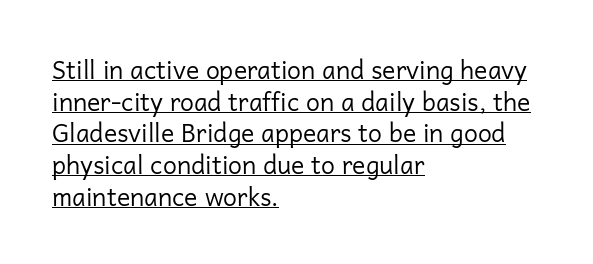
Q: Is the text bold? A: No.
Q: Is the text italic (slanted)? A: No, it is upright.
Q: Is the text underlined? A: Yes.
Q: How is the paragraph aligned? A: Left-aligned.
Q: Is the spacing between letters normal or unusually wide? A: Normal.
Q: Is the spacing between lines tight, normal or loose? A: Normal.
